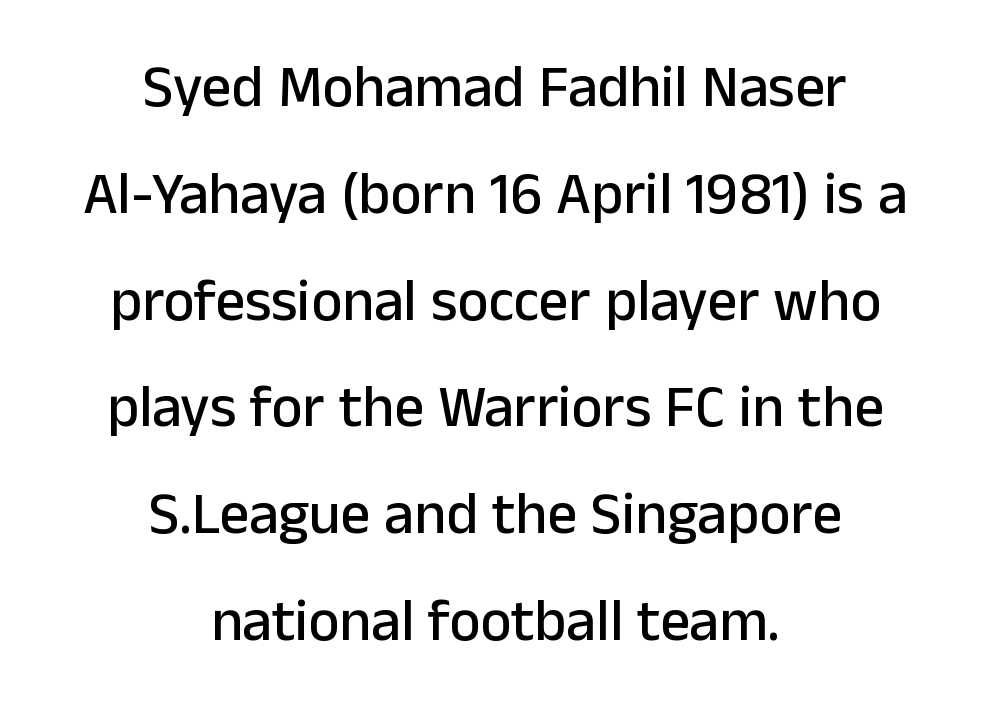
{"serif": "no", "italic": "no", "width": "normal", "stroke_contrast": "low", "x_height": "medium", "monospaced": "no", "underline": "no", "align": "center", "line_spacing_ratio": 1.81, "letter_spacing": "normal", "letter_spacing_em": 0.0, "glyph_px": 59}
